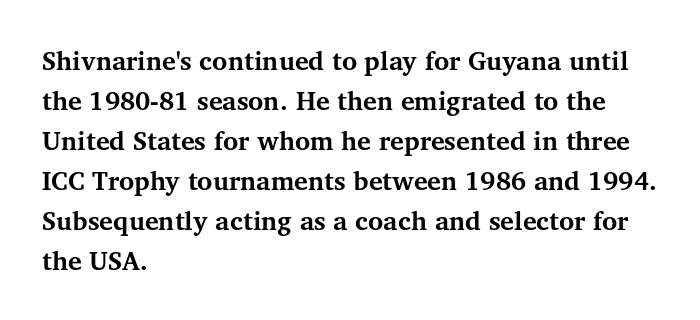
The image shows 26 px bold type, upright; set left-aligned, normal line spacing (1.54x), normal letter spacing, not underlined.
